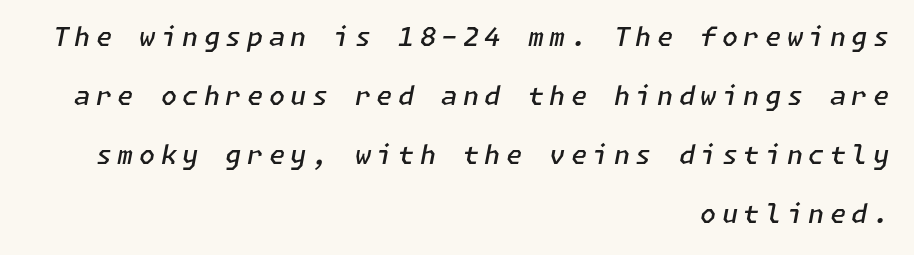
Q: Is the text bold? A: Semi-bold.
Q: Is the text italic (slanted)? A: Yes, it leans right by about 11 degrees.
Q: Is the text underlined? A: No.
Q: How is the paragraph aligned? A: Right-aligned.
Q: Is the spacing between letters normal or unusually wide? A: Unusually wide.
Q: Is the spacing between lines tight, normal or loose? A: Loose.
